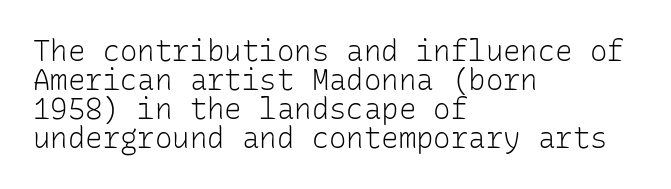
You could count columns in this text — the font is strictly monospaced. If you drew a ruler down the left edge, every line would touch it. The lines are packed closely together with very little leading. A typesetter would mark this as roman, not italic. Tracking value appears to be zero — textbook default spacing. No extra ink here — the face is not bold.
